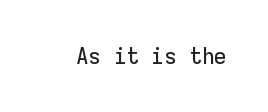
Q: Is the text italic (slanted)? A: No, it is upright.
Q: Is the text underlined? A: No.
Q: Is the spacing between letters normal or unusually wide? A: Normal.
